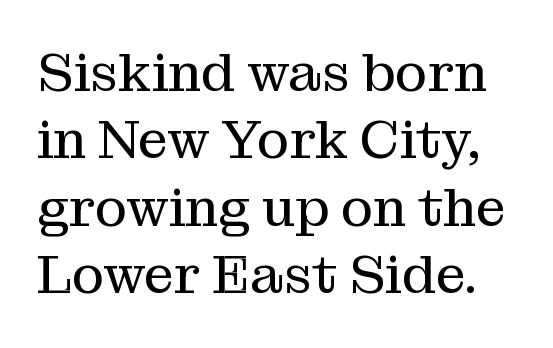
The image shows 54 px regular-weight serif type, upright; set normal line spacing (1.25x), normal letter spacing, not underlined; medium stroke contrast and a medium x-height.
